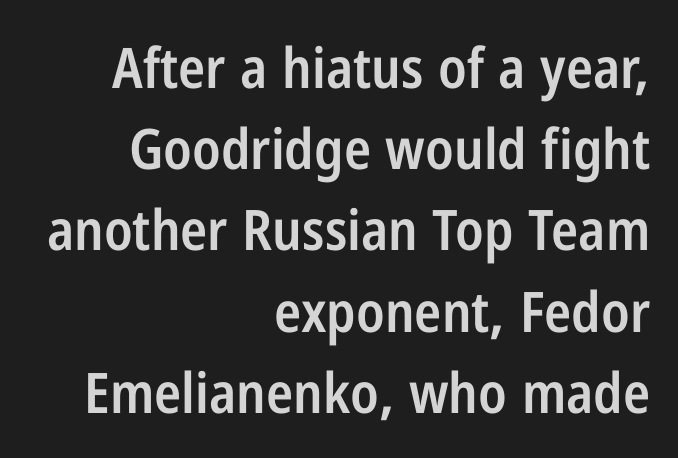
Q: Is the text bold? A: Semi-bold.
Q: Is the text italic (slanted)? A: No, it is upright.
Q: Is the typeface a serif or a sans-serif typeface? A: Sans-serif.
Q: Is the text underlined? A: No.
Q: How is the paragraph aligned? A: Right-aligned.
Q: Is the spacing between letters normal or unusually wide? A: Normal.
Q: Is the spacing between lines tight, normal or loose? A: Normal.
Q: Width (condensed, normal, or wide)? A: Condensed.
Q: Stroke contrast? A: Low.
Q: x-height? A: Medium.
Q: Monospaced? A: No.
